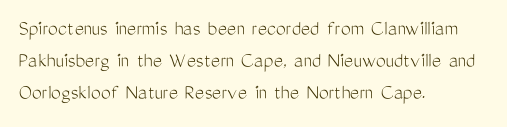
Q: Is the text bold? A: No.
Q: Is the text italic (slanted)? A: No, it is upright.
Q: Is the text underlined? A: No.
Q: How is the paragraph aligned? A: Left-aligned.
Q: Is the spacing between letters normal or unusually wide? A: Normal.
Q: Is the spacing between lines tight, normal or loose? A: Normal.
